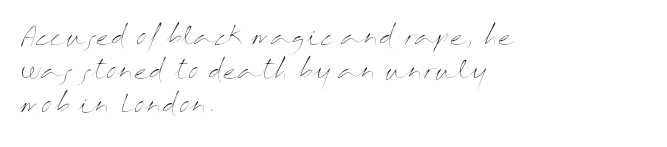
{"bold": "no", "underline": "no", "align": "left", "line_spacing": "normal", "line_spacing_ratio": 1.42, "letter_spacing": "normal", "letter_spacing_em": 0.0, "glyph_px": 24}
